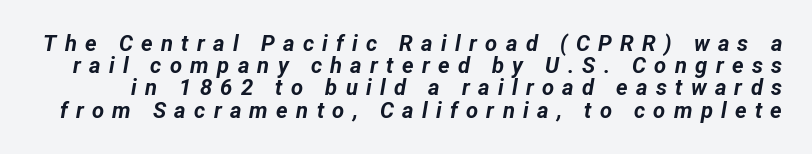
Q: Is the text bold? A: Yes.
Q: Is the text italic (slanted)? A: Yes, it leans right by about 12 degrees.
Q: Is the text underlined? A: No.
Q: Is the spacing between letters normal or unusually wide? A: Unusually wide.
Q: Is the spacing between lines tight, normal or loose? A: Tight.
